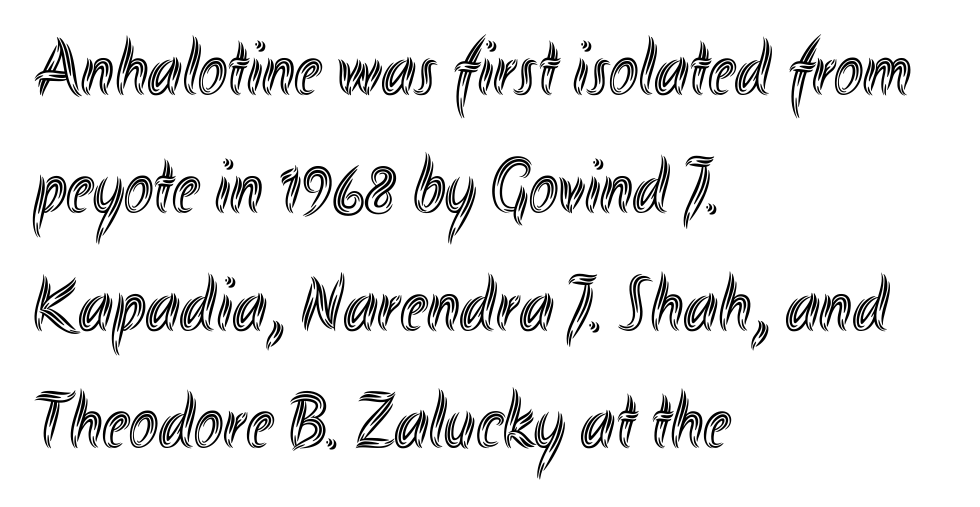
The face used here is proportionally spaced, like ordinary book or web type. Nobody touched the tracking dial on this one. Typeset ragged right — the left edge is the straight one.
